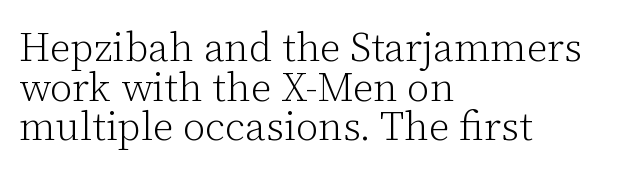
{"serif": "yes", "italic": "no", "bold": "no", "weight": "light", "width": "normal", "stroke_contrast": "low", "x_height": "medium", "monospaced": "no", "underline": "no", "align": "left", "line_spacing": "tight", "line_spacing_ratio": 0.99, "letter_spacing": "normal", "letter_spacing_em": 0.0, "glyph_px": 40}
